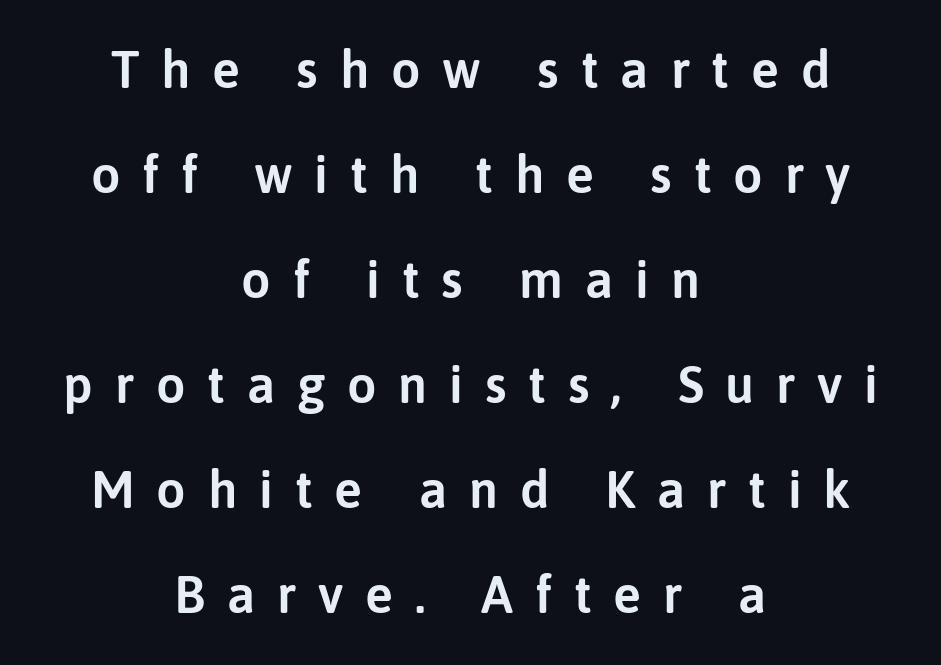
Type without underlining. The type is letterspaced generously, with wide tracking. Spacing verdict: proportional, widths tailored to each character. The setting favours the middle, as headings and verse often do. Does the lettering tilt? It doesn't — this is upright.
